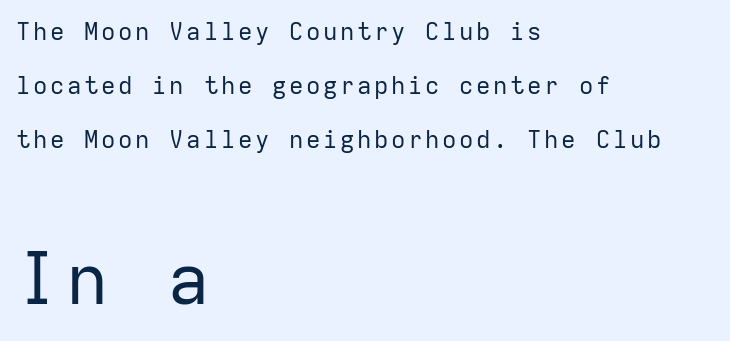
{"serif": "no", "italic": "no", "bold": "no", "weight": "regular", "width": "normal", "stroke_contrast": "low", "x_height": "medium", "monospaced": "yes", "underline": "no", "align": "left", "line_spacing": "loose", "line_spacing_ratio": 2.25, "larger_block": "second", "size_ratio": 2.96, "glyph_px": 71}
